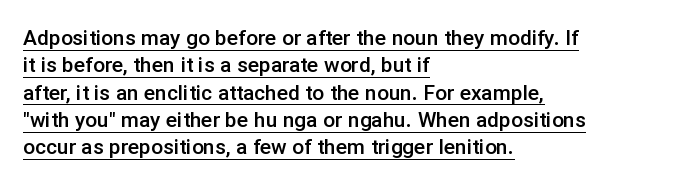
What weight is shown? A semibold, between regular and bold. Summary of vertical rhythm: regular, with standard interline spacing. Horizontal alignment here is leftward, the default for most running prose. Caption: lettering with a line underneath. Ascenders rise straight up at ninety degrees. Look at the tracking — it's just the regular setting, nothing added.
